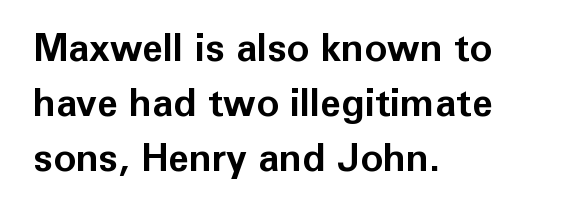
{"serif": "no", "italic": "no", "bold": "yes", "weight": "bold", "width": "normal", "stroke_contrast": "low", "x_height": "medium", "monospaced": "no", "underline": "no", "align": "left", "line_spacing": "normal", "line_spacing_ratio": 1.45, "letter_spacing": "normal", "letter_spacing_em": 0.0, "glyph_px": 38}
